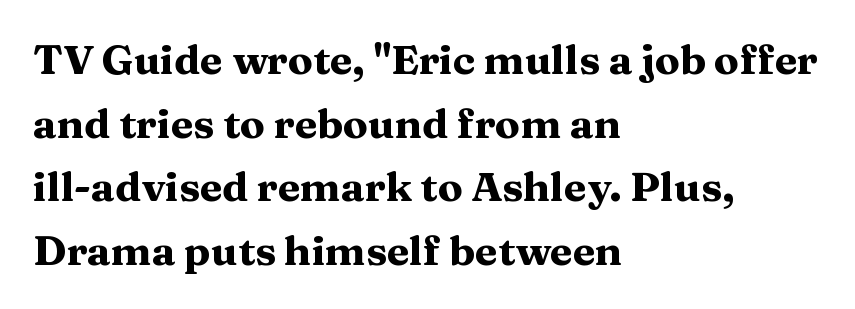
Q: Is the text bold? A: Yes.
Q: Is the text italic (slanted)? A: No, it is upright.
Q: Is the typeface a serif or a sans-serif typeface? A: Serif.
Q: Is the text underlined? A: No.
Q: How is the paragraph aligned? A: Left-aligned.
Q: Is the spacing between letters normal or unusually wide? A: Normal.
Q: Is the spacing between lines tight, normal or loose? A: Normal.
Q: Width (condensed, normal, or wide)? A: Wide.
Q: Stroke contrast? A: Medium.
Q: x-height? A: Medium.
Q: Monospaced? A: No.
